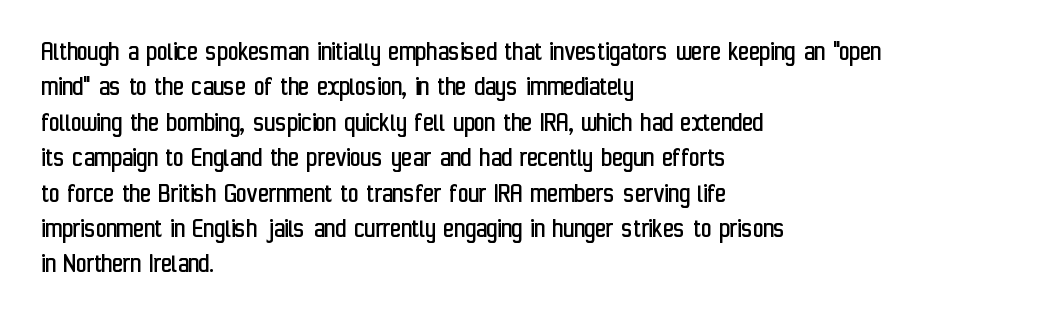
Q: Is the text bold? A: No.
Q: Is the text italic (slanted)? A: No, it is upright.
Q: Is the typeface a serif or a sans-serif typeface? A: Sans-serif.
Q: Is the text underlined? A: No.
Q: How is the paragraph aligned? A: Left-aligned.
Q: Is the spacing between letters normal or unusually wide? A: Normal.
Q: Width (condensed, normal, or wide)? A: Condensed.
Q: Stroke contrast? A: Low.
Q: x-height? A: Medium.
Q: Monospaced? A: No.
